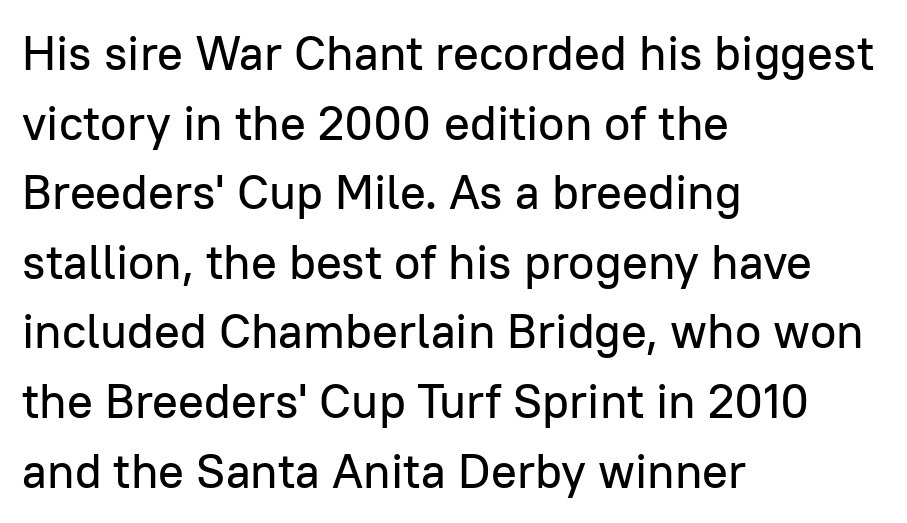
The horizontal fit of the characters is conventional and even. Think of a printed novel: that variable character pitch is what you see here. In CSS terms this would be text-align: left. The typography opts for an upright posture over an oblique one. A bare baseline throughout the passage. Notice how descenders clear the ascenders below comfortably — that's standard leading.
